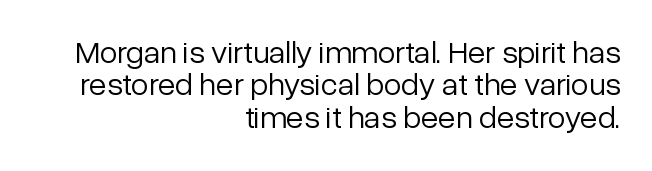
The image shows 32 px light sans-serif type, upright; set right-aligned, tight line spacing (1.01x), normal letter spacing, not underlined; low stroke contrast and a medium x-height.
